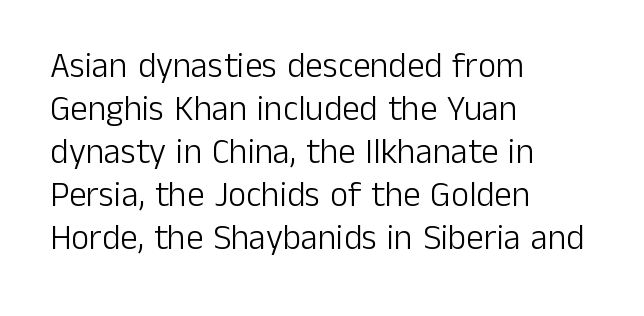
Q: Is the text bold? A: No.
Q: Is the text italic (slanted)? A: No, it is upright.
Q: Is the typeface a serif or a sans-serif typeface? A: Sans-serif.
Q: Is the text underlined? A: No.
Q: How is the paragraph aligned? A: Left-aligned.
Q: Is the spacing between letters normal or unusually wide? A: Normal.
Q: Width (condensed, normal, or wide)? A: Normal.
Q: Stroke contrast? A: Low.
Q: x-height? A: Medium.
Q: Monospaced? A: No.
